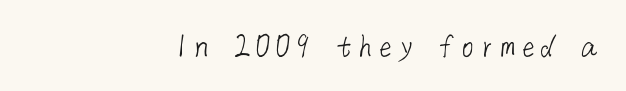
The image shows 34 px light sans-serif type; set right-aligned, not underlined; low stroke contrast and a medium x-height.
